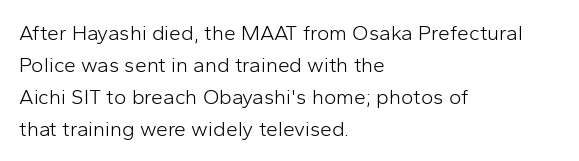
Q: Is the text bold? A: No.
Q: Is the text italic (slanted)? A: No, it is upright.
Q: Is the text underlined? A: No.
Q: How is the paragraph aligned? A: Left-aligned.
Q: Is the spacing between letters normal or unusually wide? A: Normal.
Q: Is the spacing between lines tight, normal or loose? A: Normal.
